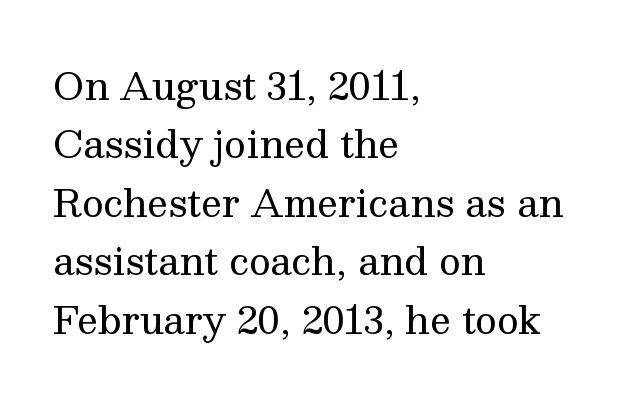
Q: Is the text bold? A: No.
Q: Is the text italic (slanted)? A: No, it is upright.
Q: Is the typeface a serif or a sans-serif typeface? A: Serif.
Q: Is the text underlined? A: No.
Q: How is the paragraph aligned? A: Left-aligned.
Q: Is the spacing between letters normal or unusually wide? A: Normal.
Q: Is the spacing between lines tight, normal or loose? A: Normal.
Q: Width (condensed, normal, or wide)? A: Normal.
Q: Stroke contrast? A: Medium.
Q: x-height? A: Medium.
Q: Monospaced? A: No.
